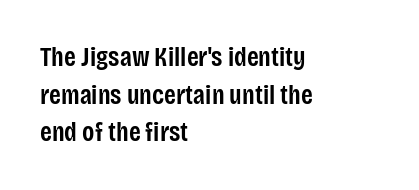
If you drew a ruler down the left edge, every line would touch it. Does the leading feel generous? No, just average. The gap between lines stays unmarked. This is the in-between weight designers call semibold or demi. These lines keep a tight, regular rhythm from letter to letter. This is roman type, the default non-slanted kind.
